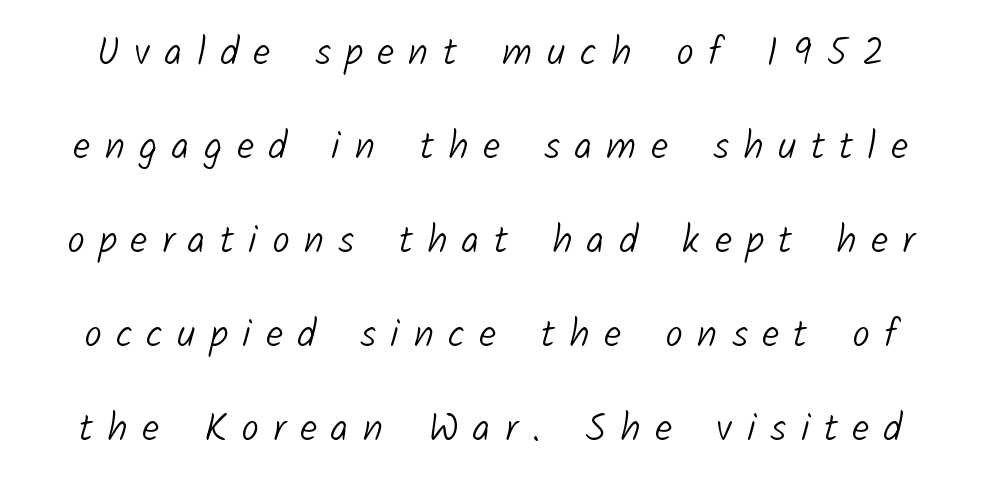
The image shows 39 px light sans-serif type; set loose line spacing (2.41x), unusually wide letter spacing (+0.37 em), not underlined; low stroke contrast and a medium x-height.
